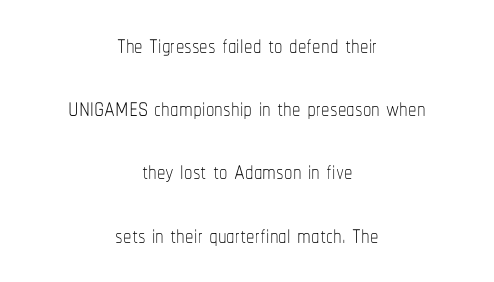
{"italic": "no", "bold": "no", "weight": "thin", "width": "condensed", "stroke_contrast": "low", "x_height": "medium", "monospaced": "no", "underline": "no", "align": "center", "line_spacing_ratio": 1.86, "letter_spacing": "normal", "letter_spacing_em": 0.0, "glyph_px": 34}
